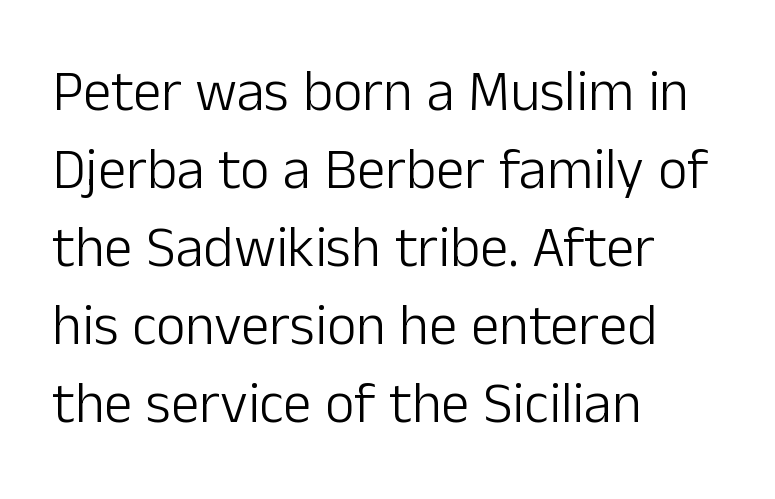
{"serif": "no", "italic": "no", "bold": "no", "weight": "light", "width": "normal", "stroke_contrast": "low", "x_height": "medium", "monospaced": "no", "underline": "no", "align": "left", "line_spacing": "normal", "line_spacing_ratio": 1.37, "letter_spacing": "normal", "letter_spacing_em": 0.0, "glyph_px": 57}
